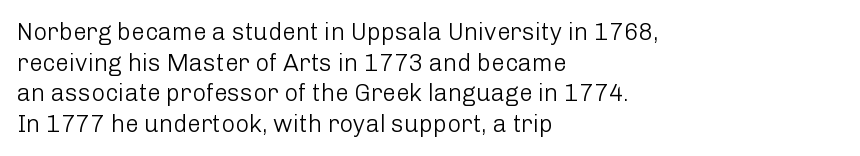
Is the type heavy? It reads as light-to-regular instead. Leftover space on each line is placed entirely after the last word. Characters follow at the spacing the type designer built in. The passage shown stacks its lines at a standard gap.
